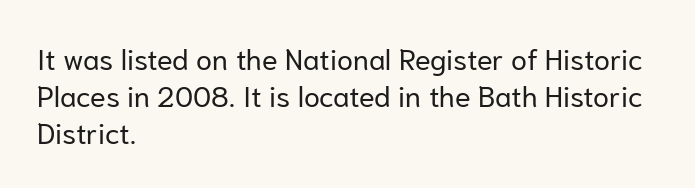
Q: Is the text bold? A: No.
Q: Is the text italic (slanted)? A: No, it is upright.
Q: Is the typeface a serif or a sans-serif typeface? A: Sans-serif.
Q: Is the text underlined? A: No.
Q: How is the paragraph aligned? A: Left-aligned.
Q: Is the spacing between letters normal or unusually wide? A: Normal.
Q: Is the spacing between lines tight, normal or loose? A: Normal.
Q: Width (condensed, normal, or wide)? A: Normal.
Q: Stroke contrast? A: Low.
Q: x-height? A: Medium.
Q: Monospaced? A: No.
